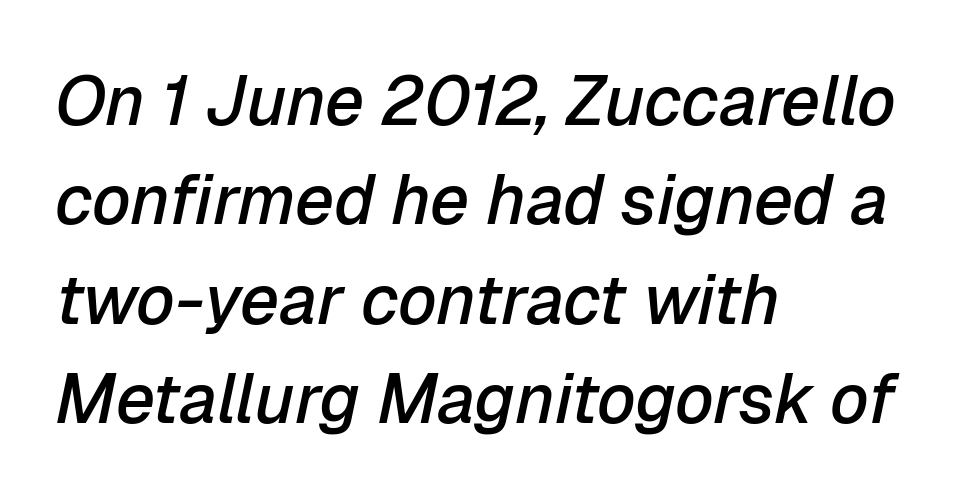
Q: Is the text bold? A: Semi-bold.
Q: Is the text italic (slanted)? A: Yes, it leans right by about 12 degrees.
Q: Is the text underlined? A: No.
Q: How is the paragraph aligned? A: Left-aligned.
Q: Is the spacing between letters normal or unusually wide? A: Normal.
Q: Is the spacing between lines tight, normal or loose? A: Normal.
Q: Width (condensed, normal, or wide)? A: Normal.
Q: Stroke contrast? A: Low.
Q: x-height? A: Medium.
Q: Monospaced? A: No.
